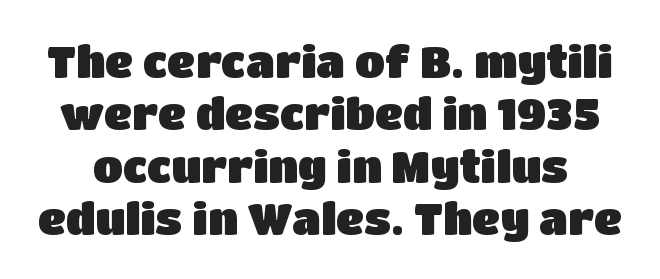
Q: Is the text italic (slanted)? A: No, it is upright.
Q: Is the typeface a serif or a sans-serif typeface? A: Sans-serif.
Q: Is the text underlined? A: No.
Q: Is the spacing between letters normal or unusually wide? A: Normal.
Q: Width (condensed, normal, or wide)? A: Normal.
Q: Stroke contrast? A: Low.
Q: x-height? A: Large.
Q: Monospaced? A: No.
